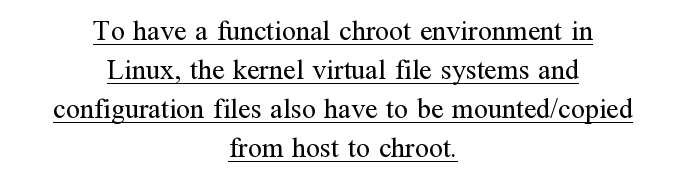
{"serif": "yes", "italic": "no", "bold": "no", "weight": "regular", "width": "normal", "stroke_contrast": "medium", "x_height": "medium", "monospaced": "no", "underline": "yes", "align": "center", "line_spacing": "normal", "line_spacing_ratio": 1.39, "letter_spacing": "normal", "letter_spacing_em": 0.0, "glyph_px": 28}
